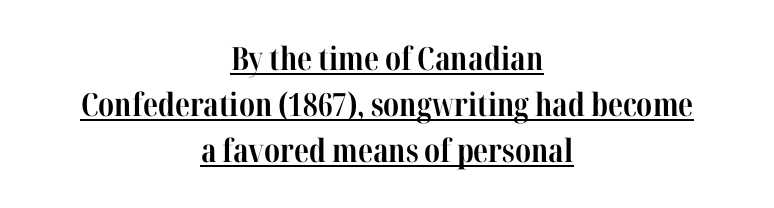
{"serif": "yes", "italic": "no", "bold": "yes", "weight": "bold", "width": "condensed", "stroke_contrast": "high", "x_height": "medium", "monospaced": "no", "underline": "yes", "align": "center", "line_spacing": "normal", "line_spacing_ratio": 1.44, "letter_spacing": "normal", "letter_spacing_em": 0.0, "glyph_px": 32}
